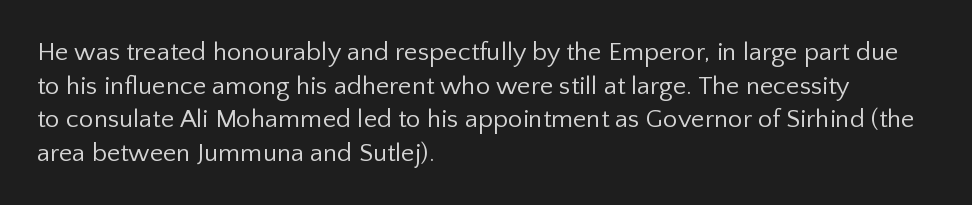
The image shows 26 px text type, upright; set left-aligned, normal line spacing (1.29x), normal letter spacing, not underlined.
